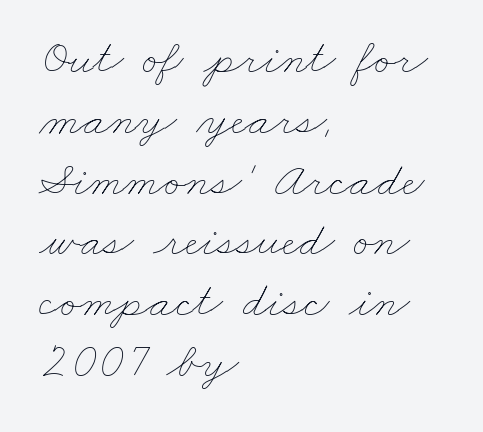
Each stroke keeps to a modest, everyday thickness or less. Character widths vary here, with narrow letters taking less room than wide ones. These lines are set flush left with a ragged right edge. Tracking value appears to be zero — textbook default spacing.
